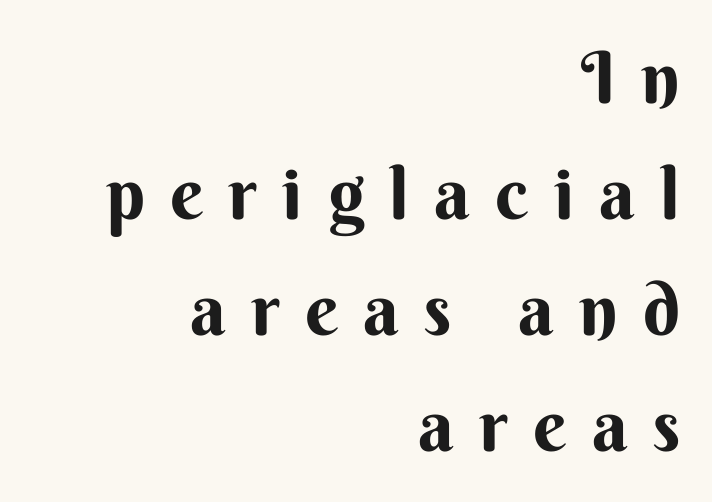
The image shows 72 px bold sans-serif type, upright; set right-aligned, normal line spacing (1.61x), unusually wide letter spacing (+0.35 em), not underlined; medium stroke contrast and a small x-height.
